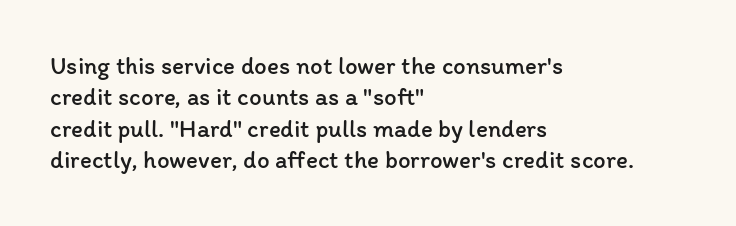
No letter is thick-stroked: the sample isn't bold. This is roman type, the default non-slanted kind. One glance says typical: line gaps are just what's usual. Plain, unruled lines of type. This sample is left-justified, so line endings fall wherever the words run out.
